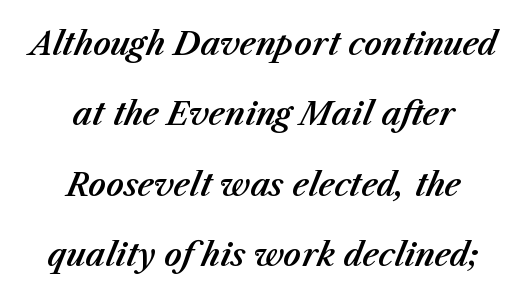
Q: Is the text italic (slanted)? A: Yes, it leans right by about 23 degrees.
Q: Is the text underlined? A: No.
Q: How is the paragraph aligned? A: Centered.
Q: Is the spacing between letters normal or unusually wide? A: Normal.
Q: Is the spacing between lines tight, normal or loose? A: Loose.
Q: Width (condensed, normal, or wide)? A: Normal.
Q: Stroke contrast? A: Medium.
Q: x-height? A: Medium.
Q: Monospaced? A: No.
